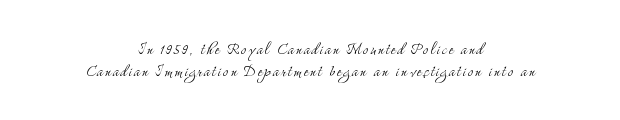
Q: Is the text bold? A: No.
Q: Is the text italic (slanted)? A: Yes.
Q: Is the text underlined? A: No.
Q: How is the paragraph aligned? A: Centered.
Q: Is the spacing between lines tight, normal or loose? A: Tight.
